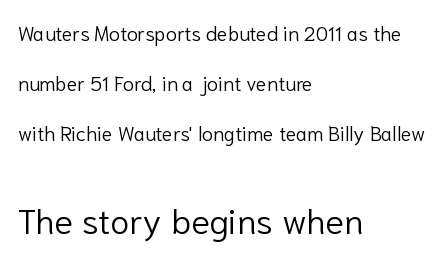
The image shows 35 px light sans-serif type, upright; set left-aligned, loose line spacing (2.49x), normal letter spacing, not underlined; the second (bottom) block is 1.75x larger; low stroke contrast and a medium x-height.
